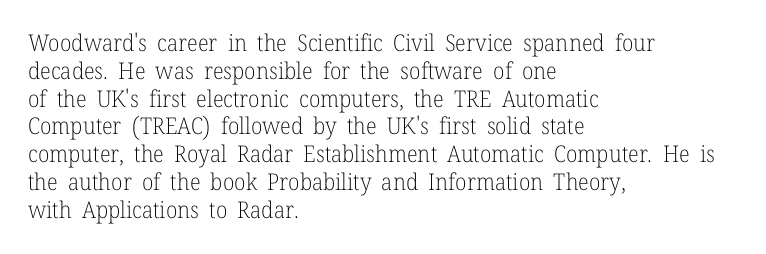
The image shows 23 px text type, upright; set left-aligned, line spacing 1.21x, normal letter spacing, not underlined.
